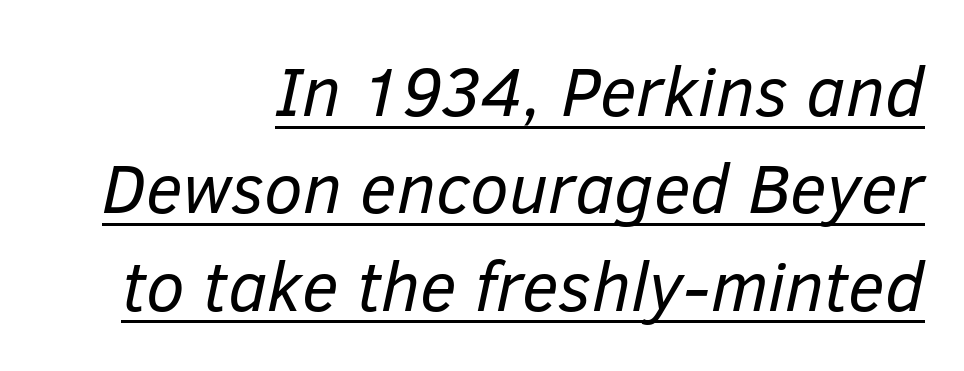
Heaviness? Minimal to ordinary, like unemphasized prose. The sample's only ornament is a line tracing under the words. Each new line begins a customary step beneath the previous one. This sample has the flowing, uneven cadence of proportional lettering. Default kerning and tracking; the words read as compact shapes. In terms of posture, this sample is oblique.
